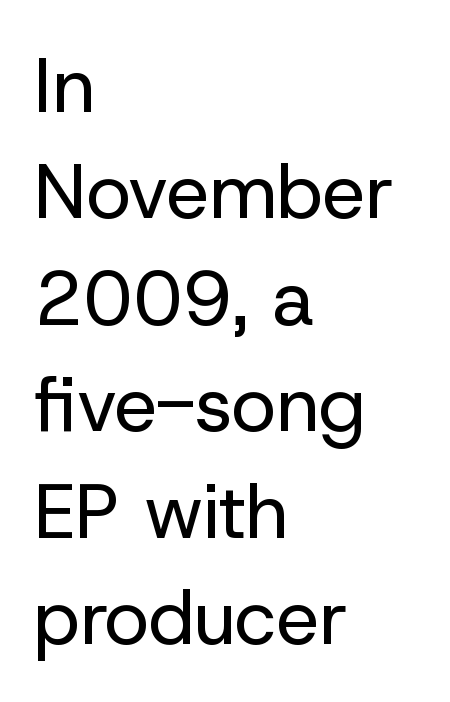
The image shows 76 px regular-weight sans-serif type, upright; set left-aligned, normal line spacing (1.4x), normal letter spacing, not underlined; low stroke contrast and a medium x-height.
